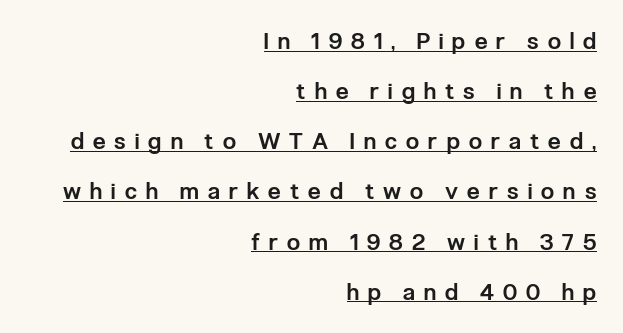
Q: Is the text bold? A: Semi-bold.
Q: Is the text italic (slanted)? A: No, it is upright.
Q: Is the text underlined? A: Yes.
Q: How is the paragraph aligned? A: Right-aligned.
Q: Is the spacing between letters normal or unusually wide? A: Unusually wide.
Q: Is the spacing between lines tight, normal or loose? A: Loose.
